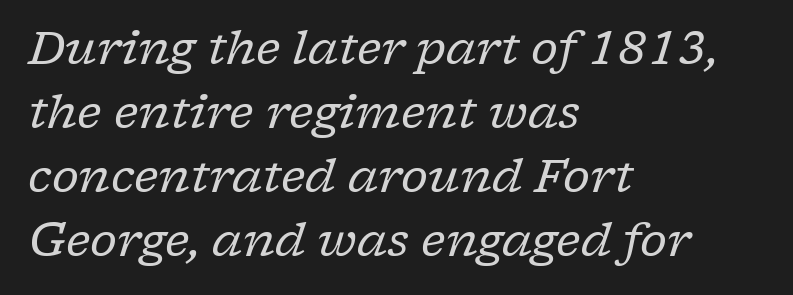
Q: Is the text bold? A: No.
Q: Is the text italic (slanted)? A: Yes, it leans right by about 17 degrees.
Q: Is the typeface a serif or a sans-serif typeface? A: Serif.
Q: Is the text underlined? A: No.
Q: How is the paragraph aligned? A: Left-aligned.
Q: Is the spacing between letters normal or unusually wide? A: Normal.
Q: Is the spacing between lines tight, normal or loose? A: Normal.
Q: Width (condensed, normal, or wide)? A: Normal.
Q: Stroke contrast? A: Low.
Q: x-height? A: Medium.
Q: Monospaced? A: No.
